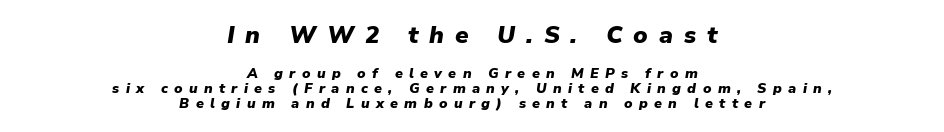
The image shows 24 px bold type, italic (leaning right); set centered, tight line spacing (1.08x), unusually wide letter spacing (+0.45 em), not underlined; the first (top) block is 1.71x larger.
